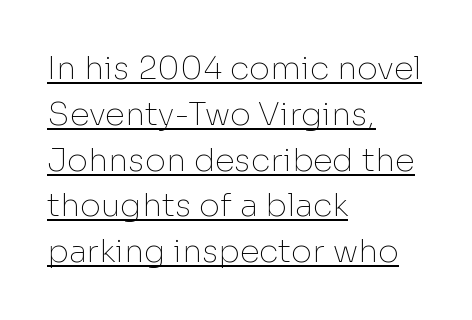
The image shows 32 px thin sans-serif type, upright; set left-aligned, normal line spacing (1.43x), normal letter spacing, underlined; low stroke contrast and a medium x-height.
